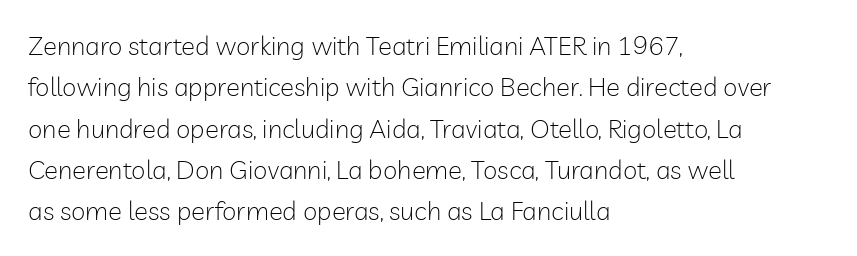
Q: Is the text bold? A: No.
Q: Is the text italic (slanted)? A: No, it is upright.
Q: Is the text underlined? A: No.
Q: How is the paragraph aligned? A: Left-aligned.
Q: Is the spacing between letters normal or unusually wide? A: Normal.
Q: Is the spacing between lines tight, normal or loose? A: Normal.
